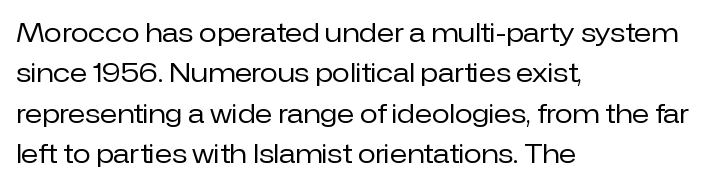
Check the space under the baseline: it is left empty. The type sits square on the baseline with zero lean. Line spacing here is normal. Casual observation: everything's shoved over to the left. Honestly, the letter spacing is just normal — you wouldn't notice it.
